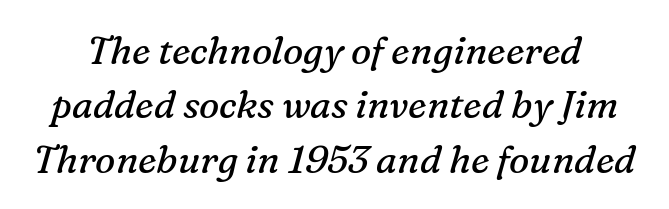
Observe the ordinary spacing: letters are neighbours, not strangers. The letters look calm and open, with moderate or lighter stems. The lettering tilts uniformly, giving the passage an italic look. Looks like regular typesetting: each glyph gets only the width it needs.
